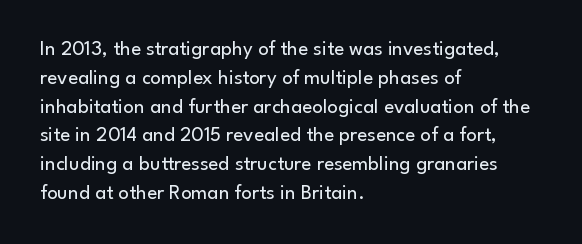
The image shows 21 px text type, upright; set left-aligned, normal line spacing (1.37x), normal letter spacing, not underlined.
